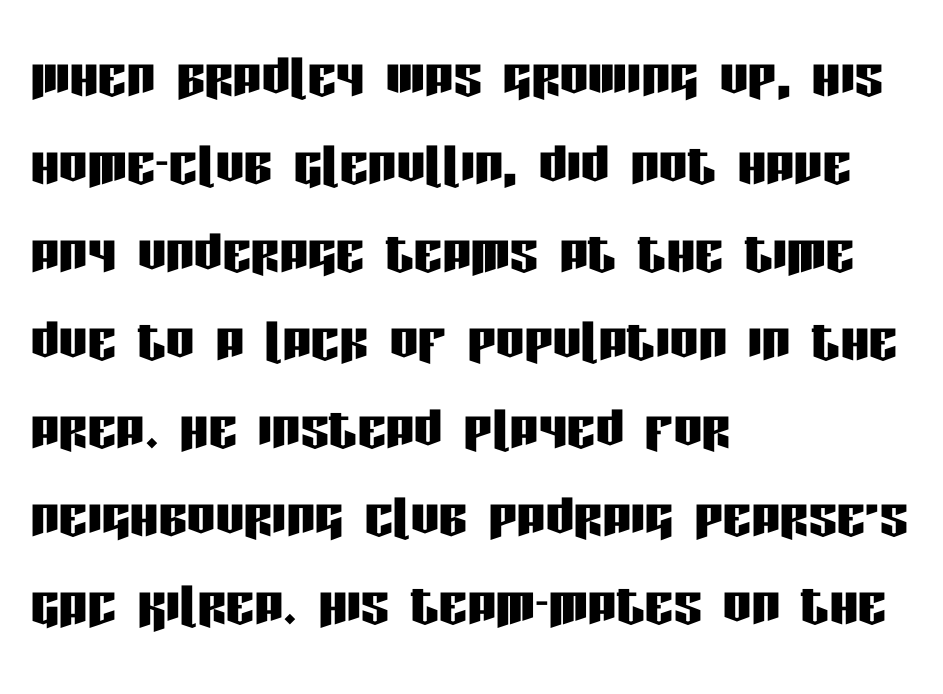
Q: Is the text italic (slanted)? A: No, it is upright.
Q: Is the typeface a serif or a sans-serif typeface? A: Sans-serif.
Q: Is the text underlined? A: No.
Q: How is the paragraph aligned? A: Left-aligned.
Q: Is the spacing between letters normal or unusually wide? A: Normal.
Q: Width (condensed, normal, or wide)? A: Condensed.
Q: Stroke contrast? A: Low.
Q: x-height? A: Large.
Q: Monospaced? A: No.
